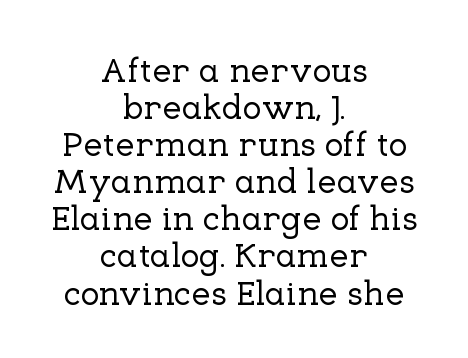
Honestly, there is no underline to notice here at all. This is roman type, the default non-slanted kind. This sample uses plain, unmodified letter spacing. The lines are packed closely together with very little leading.
